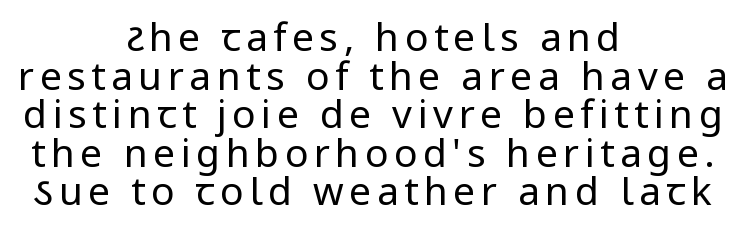
Posture: upright roman. The rendering uses natural spacing where letterforms have individual widths. Compared with typical paragraphs, the rows here are closer together. A centered setting, common on invitations and titles, is used for this passage. The letters carry no serifs — their stems end cleanly without finishing strokes.
